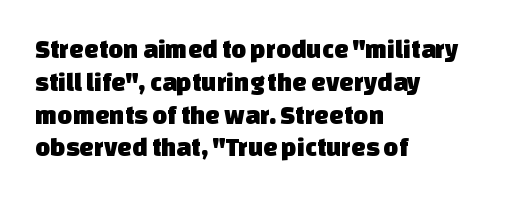
{"underline": "no", "align": "left", "line_spacing": "normal", "line_spacing_ratio": 1.26, "letter_spacing": "normal", "letter_spacing_em": 0.0, "glyph_px": 26}
